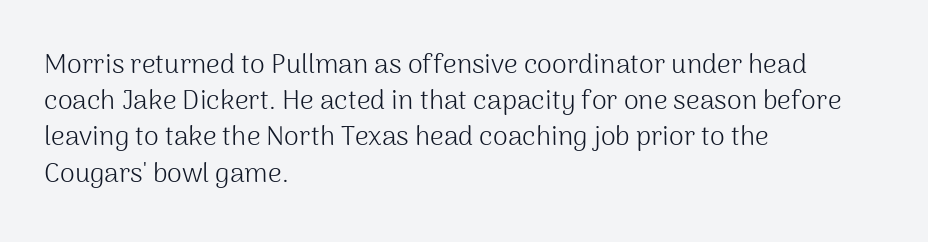
The image shows 27 px text type, upright; set left-aligned, normal line spacing (1.34x), normal letter spacing, not underlined.
